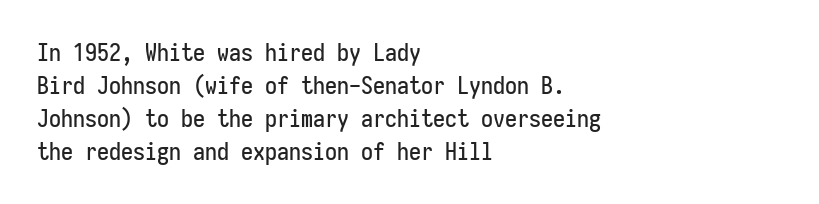
Q: Is the text italic (slanted)? A: No, it is upright.
Q: Is the text underlined? A: No.
Q: How is the paragraph aligned? A: Left-aligned.
Q: Is the spacing between letters normal or unusually wide? A: Normal.
Q: Is the spacing between lines tight, normal or loose? A: Normal.
